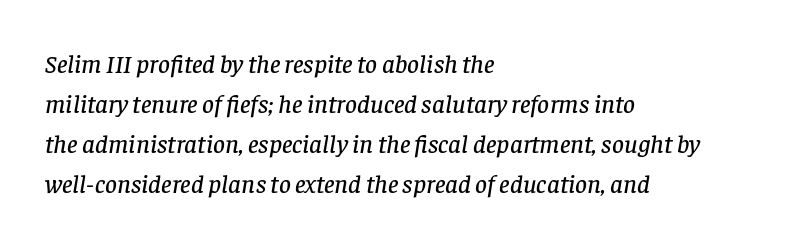
Letter spacing: default. Underlining? Definitely not there. Leading: standard. Visually the block forms a straight wall on the left and a jagged coastline on the right. The lettering tilts uniformly, giving the passage an italic look.
